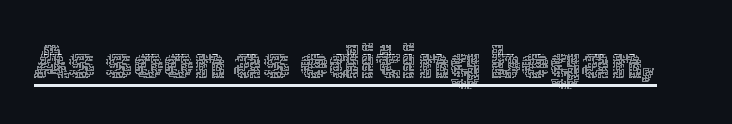
Heft: none added — not bold. This is the regular roman posture of the typeface. Emphasis is given by a line drawn under the lettering. Does extra space separate the letters? No, they use regular spacing. You could not count columns in this text — the font is proportionally spaced.
